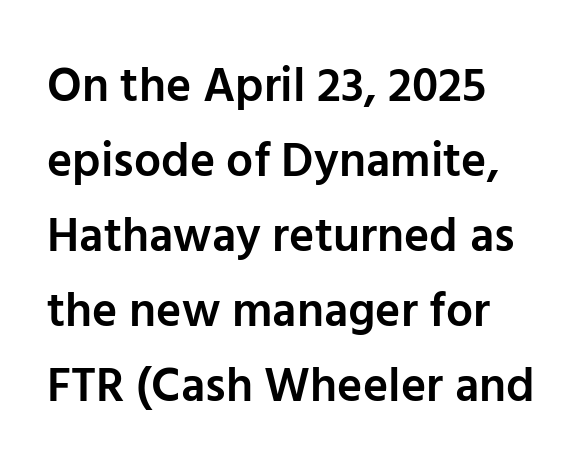
The image shows 48 px semibold sans-serif type, upright; set left-aligned, normal line spacing (1.56x), normal letter spacing, not underlined; low stroke contrast and a medium x-height.
